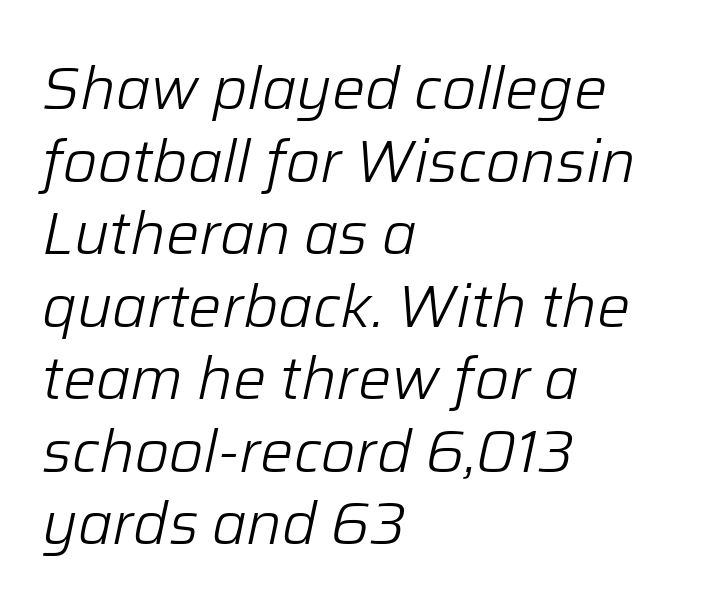
Just letters on the line, the space beneath them empty. The letterforms sit shoulder to shoulder at normal distance. Looks like regular typesetting: each glyph gets only the width it needs. One-word summary of the alignment: left. Rendered with sloped, italic letterforms. The letters look calm and open, with moderate or lighter stems.
